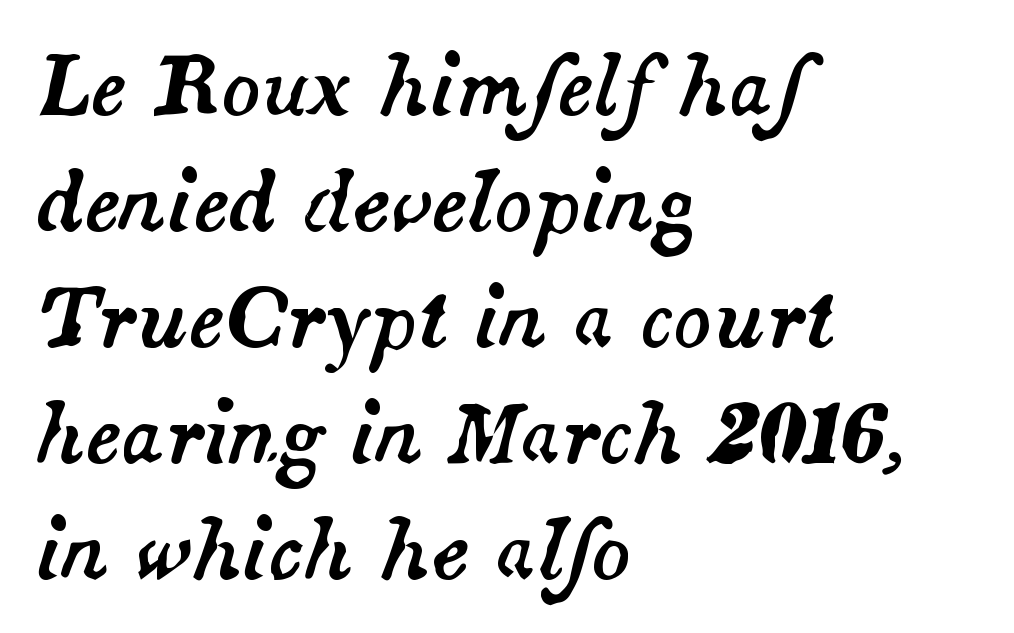
Looking at the ascenders, they clearly lean. Each letter keeps its own natural width here, so spacing adapts to shape. The designer left line spacing at the default. Nothing unusual about the tracking: characters are spaced as the font intends. Glance below the letters and you will spot only blank space.
